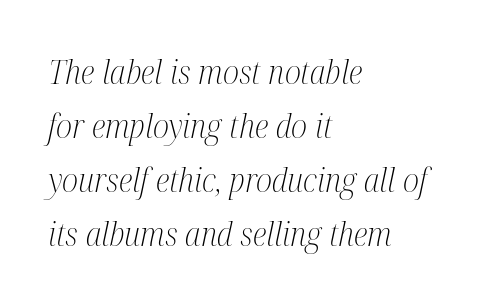
The face used here is rendered with its standard letterfit. Every character sits at an angle, as italics do. Leading: standard. Each stroke keeps to a modest, everyday thickness or less. Check where the strokes stop: tiny serifs finish them off.
